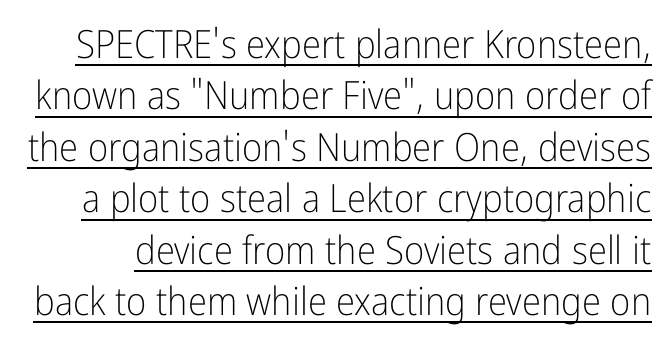
The lettering holds an erect, upright posture throughout. Quick note: underline on. Normally led — the rows are evenly, conventionally spaced. How are the letters spaced? Ordinarily, with no added tracking. To sum up the face: it is a sans, with no serifs. A light-to-regular cut is what we see here.
